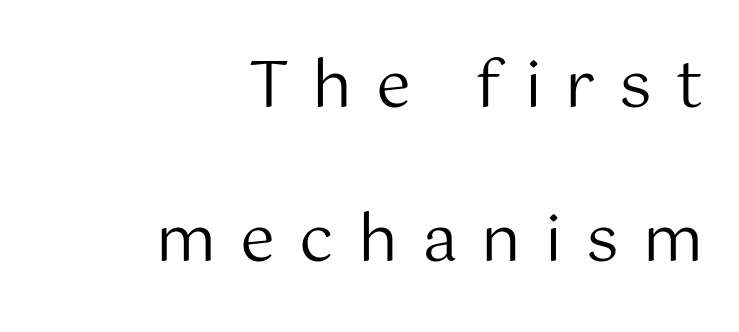
{"serif": "no", "italic": "no", "bold": "no", "weight": "regular", "width": "normal", "stroke_contrast": "medium", "x_height": "medium", "monospaced": "no", "underline": "no", "align": "right", "line_spacing": "loose", "line_spacing_ratio": 2.44, "letter_spacing": "wide", "letter_spacing_em": 0.38, "glyph_px": 63}
